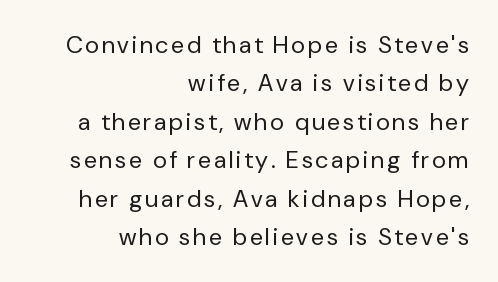
In terms of posture, this sample is upright. Horizontal bands of white between lines are of average thickness. The paragraph shown leans on its right margin. The glyphs are unaccompanied by any horizontal stroke below them. This reads as an unemphasized weight, regular at the heaviest.
